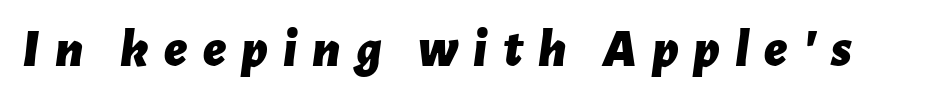
The image shows 54 px bold type, italic (leaning right); set unusually wide letter spacing (+0.28 em), not underlined; low stroke contrast and a medium x-height.
